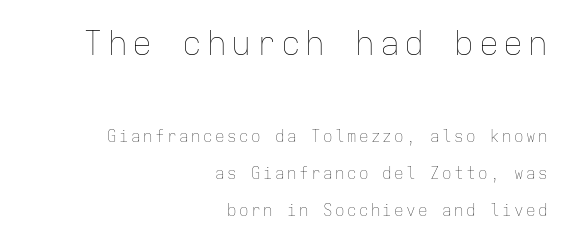
Alignment: flush right. Characters remain perfectly vertical along every line. Bare-footed words on every line. The rendering uses typewriter-style spacing with identical character cells.
